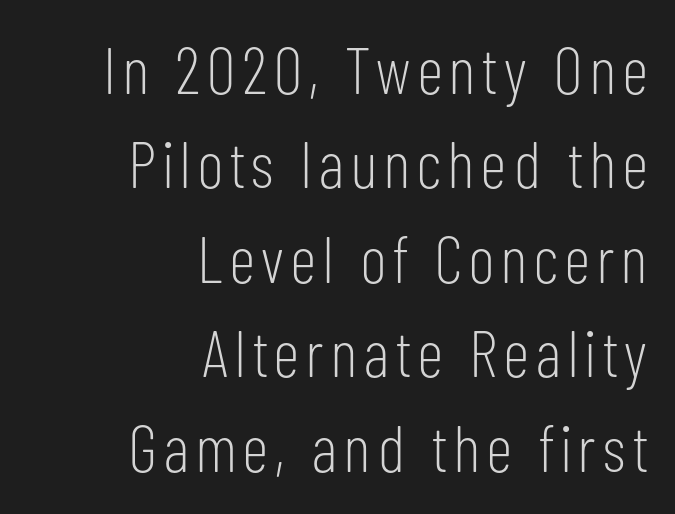
The image shows 66 px light, condensed sans-serif type, upright; set right-aligned, normal line spacing (1.43x), not underlined; low stroke contrast and a medium x-height.
